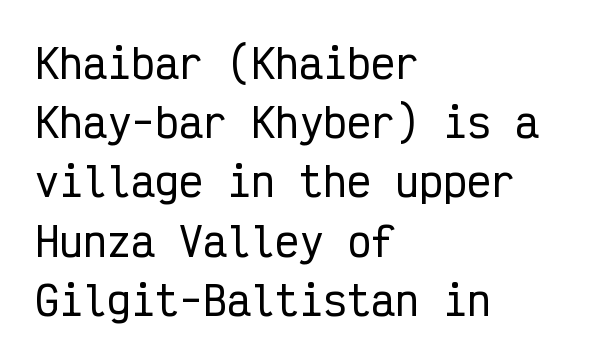
Q: Is the text italic (slanted)? A: No, it is upright.
Q: Is the typeface a serif or a sans-serif typeface? A: Sans-serif.
Q: Is the text underlined? A: No.
Q: How is the paragraph aligned? A: Left-aligned.
Q: Is the spacing between letters normal or unusually wide? A: Normal.
Q: Is the spacing between lines tight, normal or loose? A: Normal.
Q: Width (condensed, normal, or wide)? A: Condensed.
Q: Stroke contrast? A: Low.
Q: x-height? A: Medium.
Q: Monospaced? A: Yes.
